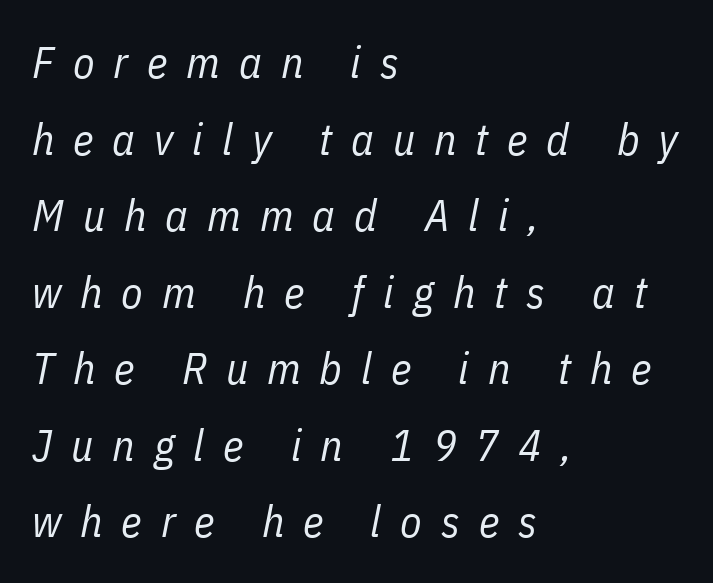
{"italic": "yes", "lean": "right", "slant_degrees": 11, "bold": "no", "weight": "regular", "width": "condensed", "stroke_contrast": "low", "x_height": "medium", "monospaced": "no", "underline": "no", "align": "left", "line_spacing_ratio": 1.74, "letter_spacing": "wide", "letter_spacing_em": 0.43, "glyph_px": 44}
